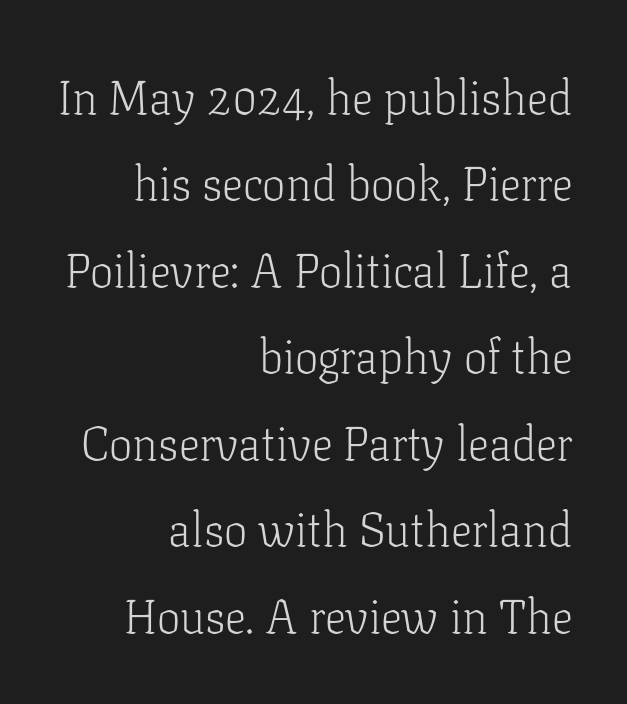
The image shows 47 px light serif type, upright; set right-aligned, line spacing 1.84x, normal letter spacing, not underlined; low stroke contrast and a medium x-height.
